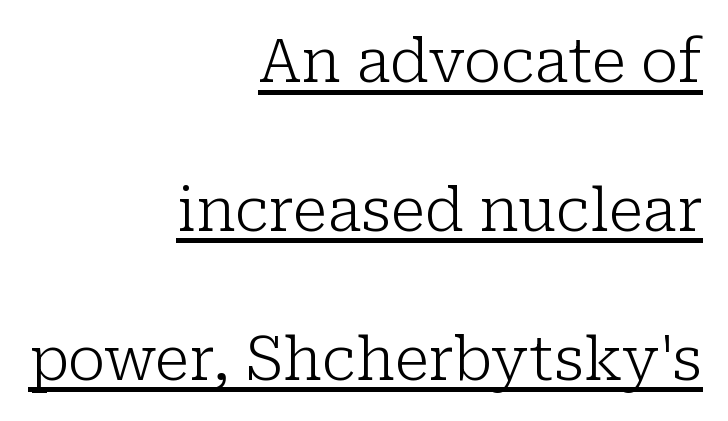
A quiet, ordinary-to-light weight characterises the typeface. These lines were composed using upright roman letters. Horizontal alignment here is rightward, an uncommon choice for prose. Serifs: yes, visible at the terminals of the letterforms. Underlined type.
